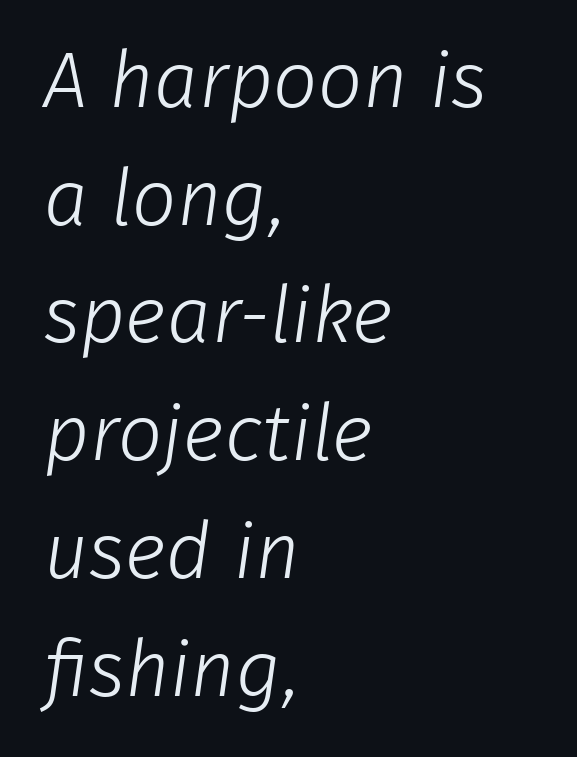
In terms of letterform style, serifs are entirely absent. Short and long lines alike share a common starting point at left. The letters advance in unequal steps, a hallmark of proportional type. The type is set solid horizontally, with unmodified tracking. The block of text has a typical density, with ordinary space between rows.
